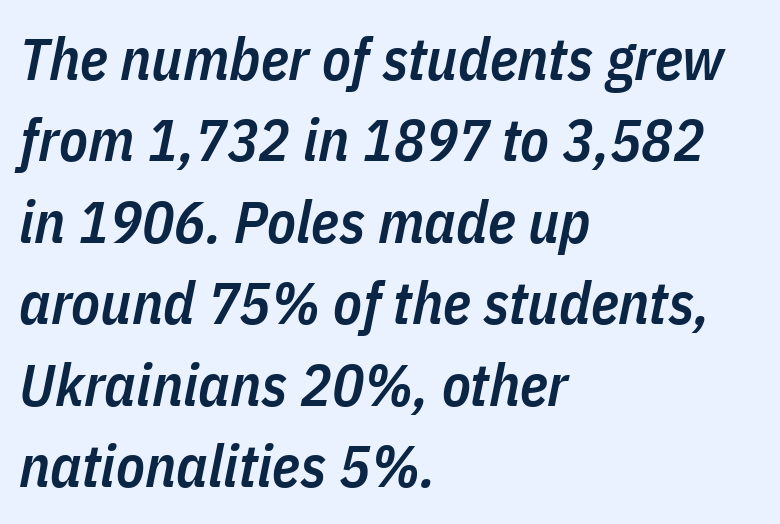
Horizontal bands of white between lines are of average thickness. These lines were composed using italics. Semibold letterforms, between regular and bold. Check under the words: just untouched page. Observe the ordinary spacing: letters are neighbours, not strangers. A typesetter would call this proportional, since set widths differ per character.
